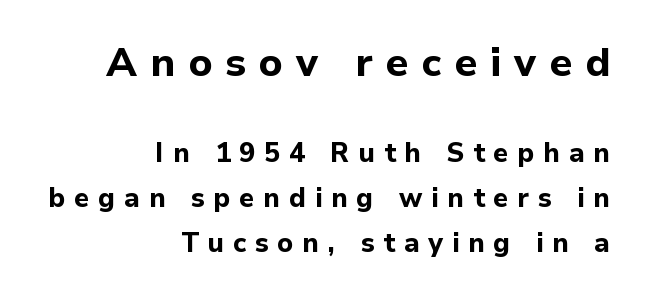
Q: Is the text bold? A: Yes.
Q: Is the text italic (slanted)? A: No, it is upright.
Q: Is the typeface a serif or a sans-serif typeface? A: Sans-serif.
Q: Is the text underlined? A: No.
Q: How is the paragraph aligned? A: Right-aligned.
Q: Is the spacing between letters normal or unusually wide? A: Unusually wide.
Q: Is the spacing between lines tight, normal or loose? A: Normal.
Q: Which block of text is set in a larger size, the first (top) or the second (bottom)? A: The first (top) one.
Q: Width (condensed, normal, or wide)? A: Normal.
Q: Stroke contrast? A: Low.
Q: x-height? A: Medium.
Q: Monospaced? A: No.
